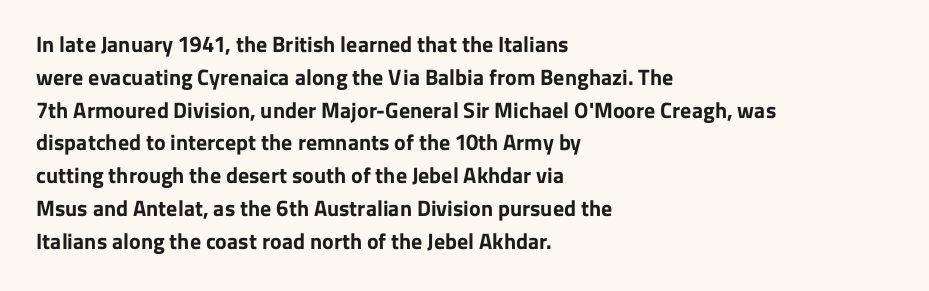
The image shows 22 px bold type, upright; set left-aligned, normal line spacing (1.49x), normal letter spacing, not underlined.
